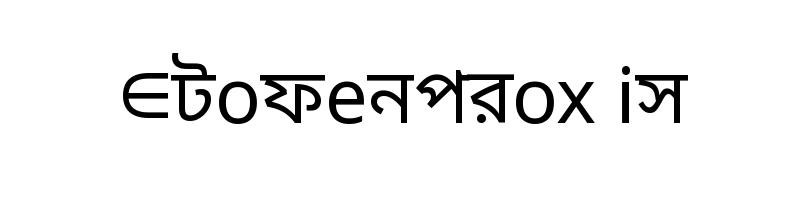
Here the designer chose a conventional face with non-uniform glyph widths. To sum up the face: it is a sans, with no serifs. A bare baseline throughout the passage. In terms of posture, this sample is upright. Compared with a typical body face, this is equally light or lighter still. The rendering keeps characters at their native spacing.
